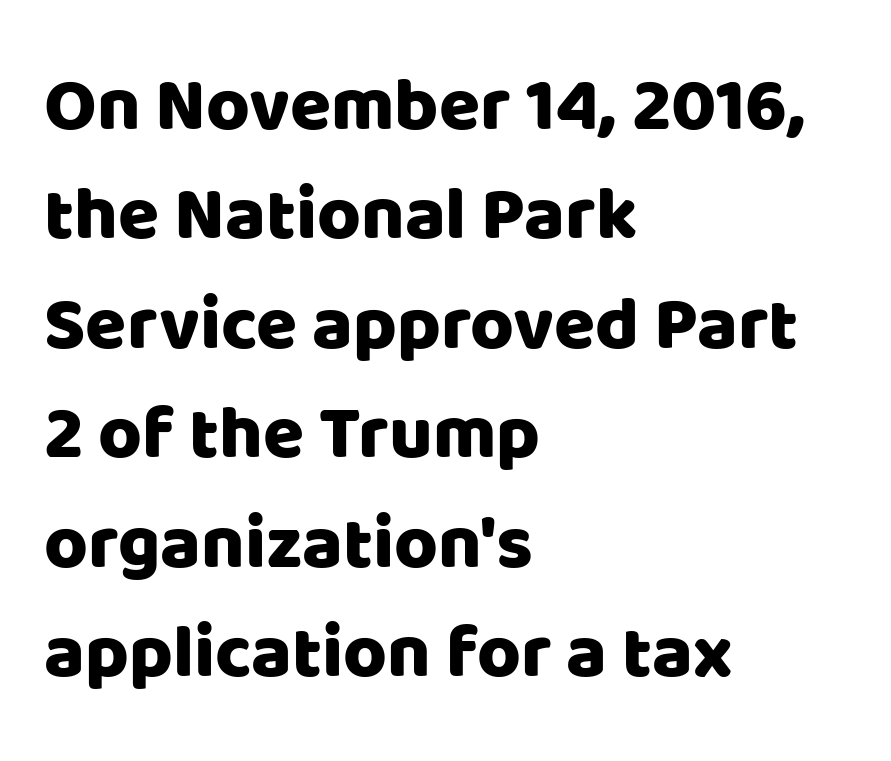
Q: Is the text italic (slanted)? A: No, it is upright.
Q: Is the typeface a serif or a sans-serif typeface? A: Sans-serif.
Q: Is the text underlined? A: No.
Q: How is the paragraph aligned? A: Left-aligned.
Q: Is the spacing between letters normal or unusually wide? A: Normal.
Q: Is the spacing between lines tight, normal or loose? A: Normal.
Q: Width (condensed, normal, or wide)? A: Normal.
Q: Stroke contrast? A: Low.
Q: x-height? A: Large.
Q: Monospaced? A: No.
